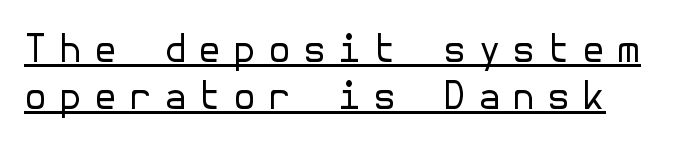
{"serif": "no", "italic": "no", "bold": "no", "weight": "regular", "width": "normal", "stroke_contrast": "low", "x_height": "medium", "underline": "yes", "align": "left", "line_spacing_ratio": 1.23, "letter_spacing": "wide", "letter_spacing_em": 0.3, "glyph_px": 38}
